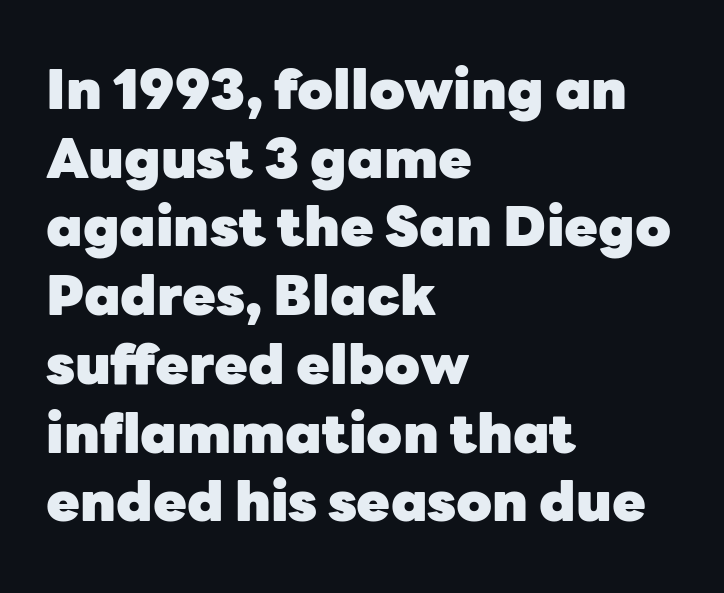
I'd call this a sans setting — the letters go barefoot. These lines are set flush left with a ragged right edge. Heft: maximum for text — a bold. What's the leading like? Ordinary, nothing unusual. This rendering features lettering with no underline.
